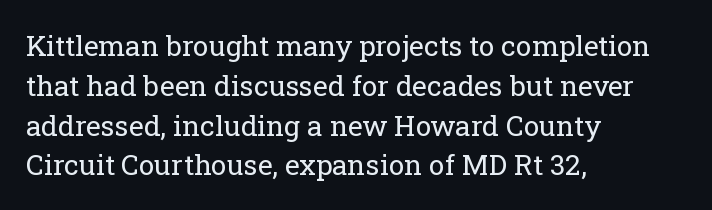
The line texture is even and compact thanks to regular tracking. Bare-footed words on every line. Every row of glyphs begins at an identical x-position on the left. Honestly, the row spacing looks completely unremarkable.
